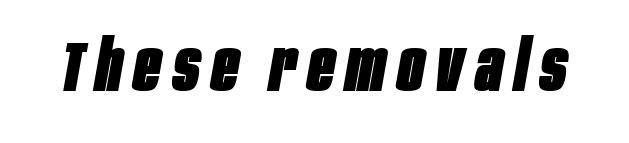
{"italic": "yes", "lean": "right", "slant_degrees": 10, "bold": "yes", "weight": "heavy", "width": "condensed", "stroke_contrast": "low", "x_height": "large", "monospaced": "no", "underline": "no", "glyph_px": 71}
